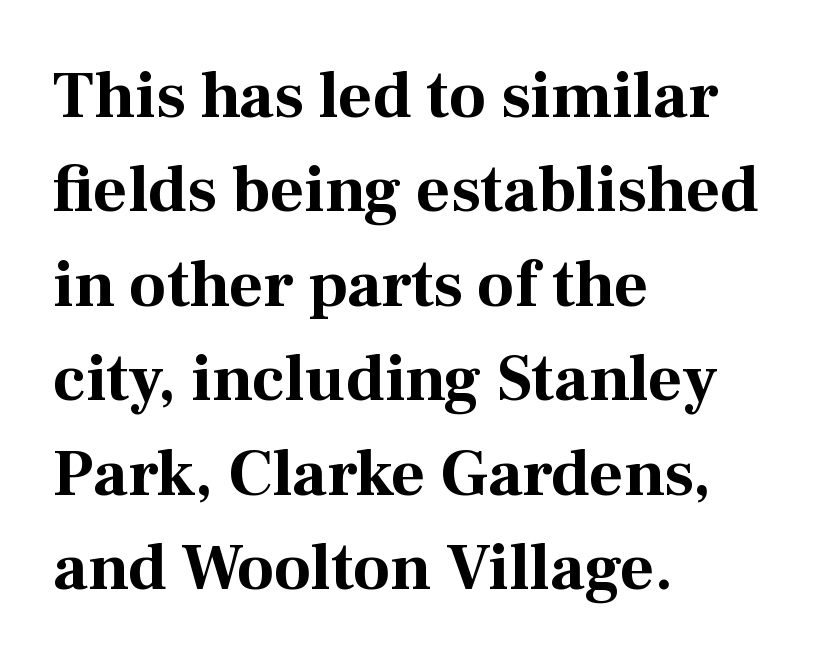
The image shows 66 px bold serif type, upright; set left-aligned, normal line spacing (1.43x), normal letter spacing, not underlined; medium stroke contrast and a medium x-height.
